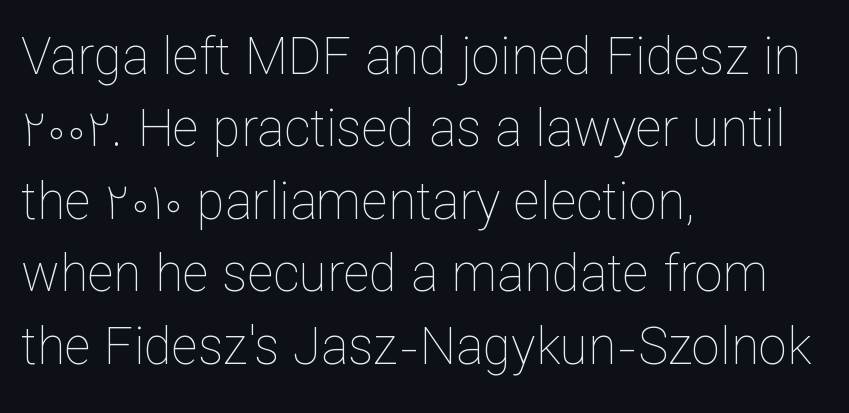
The image shows 51 px thin type, upright; set left-aligned, normal line spacing (1.42x), normal letter spacing, not underlined; low stroke contrast and a medium x-height.
